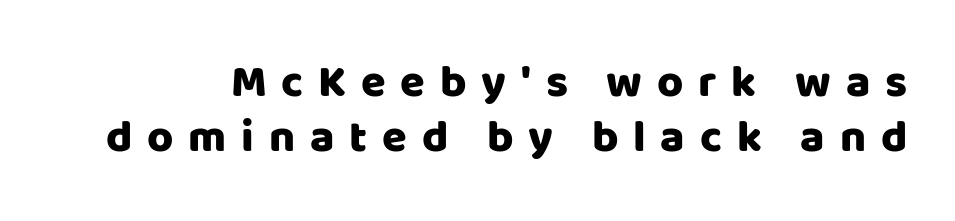
{"serif": "no", "italic": "no", "width": "normal", "stroke_contrast": "low", "x_height": "large", "monospaced": "no", "underline": "no", "line_spacing_ratio": 1.22, "letter_spacing": "wide", "letter_spacing_em": 0.33, "glyph_px": 45}
